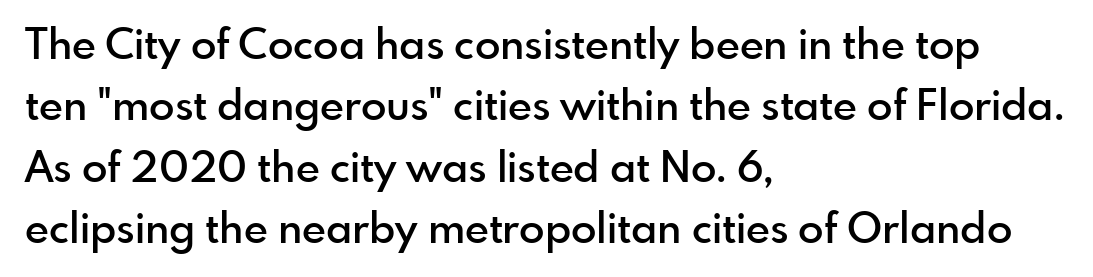
The image shows 42 px semibold sans-serif type, upright; set left-aligned, normal line spacing (1.46x), normal letter spacing, not underlined; a small x-height.
